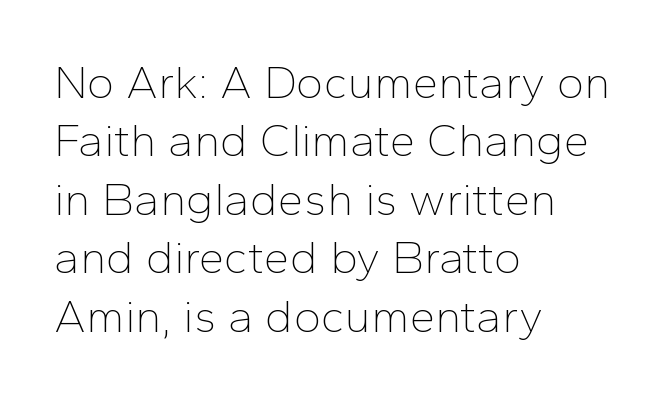
Designer's note — italics off, roman on. A typesetter would label this face a sans. The glyphs are unaccompanied by any horizontal stroke below them. Spacing verdict: proportional, widths tailored to each character. Compared with typical body copy, the letter spacing here is the same. Is the type heavy? It reads as light-to-regular instead.
